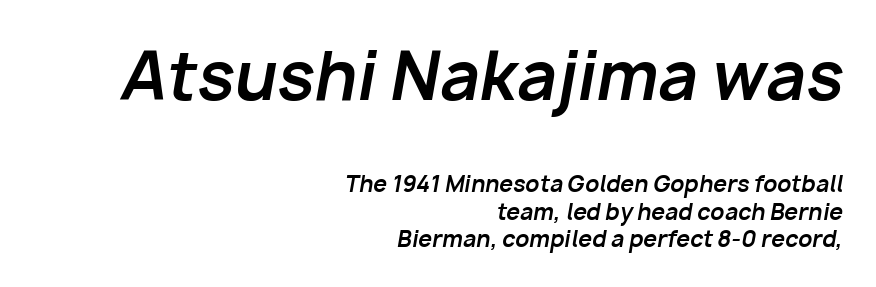
The composition opens big and finishes small. Typesetter's note: full bold, strokes at maximum text heaviness. When letters slant like this, we call the style italic. You could not count columns in this text — the font is proportionally spaced. Baseline-to-baseline distance is the conventional proportion of letter height. The strip under each line holds only bare page.
